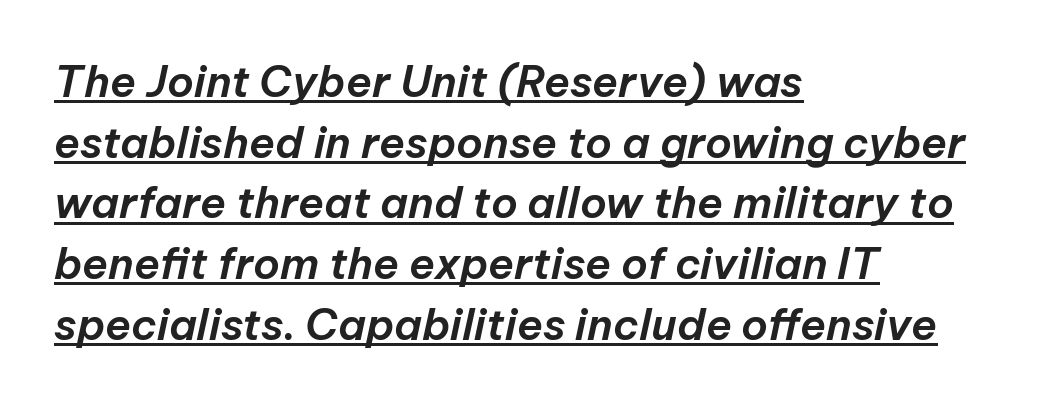
The image shows 43 px text type, italic (leaning right); set left-aligned, normal line spacing (1.41x), normal letter spacing, underlined; low stroke contrast and a medium x-height.
